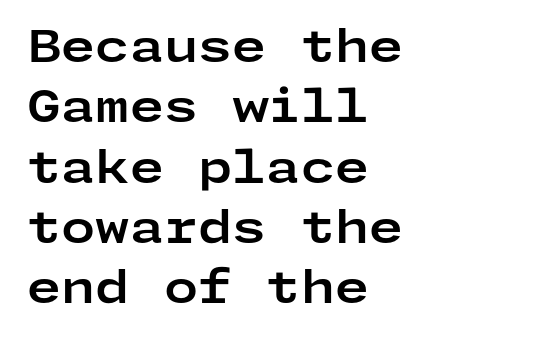
The image shows 44 px bold, wide sans-serif type, upright; set left-aligned, normal line spacing (1.37x), normal letter spacing, not underlined; low stroke contrast and a medium x-height.
